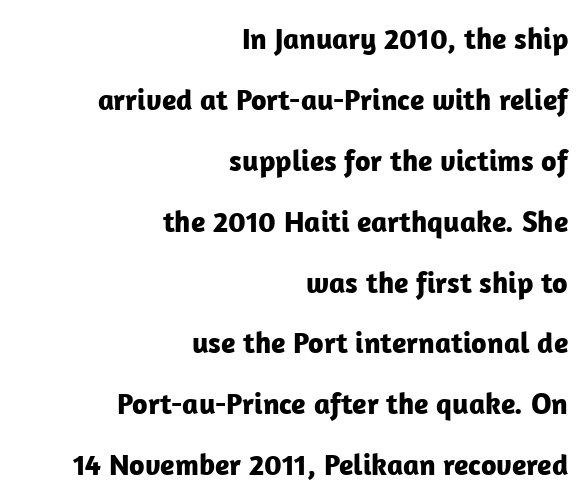
{"serif": "no", "italic": "no", "bold": "yes", "weight": "bold", "width": "normal", "stroke_contrast": "low", "x_height": "medium", "monospaced": "no", "underline": "no", "align": "right", "line_spacing": "loose", "line_spacing_ratio": 2.03, "letter_spacing": "normal", "letter_spacing_em": 0.0, "glyph_px": 30}
